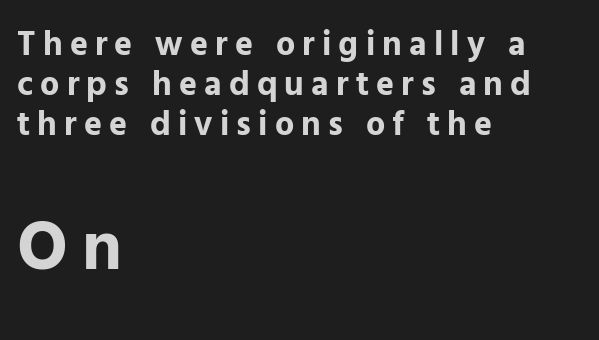
{"serif": "no", "italic": "no", "bold": "yes", "weight": "bold", "width": "normal", "stroke_contrast": "low", "x_height": "medium", "monospaced": "no", "underline": "no", "align": "left", "line_spacing_ratio": 1.17, "letter_spacing": "wide", "letter_spacing_em": 0.21, "larger_block": "second", "size_ratio": 2.03, "glyph_px": 69}
